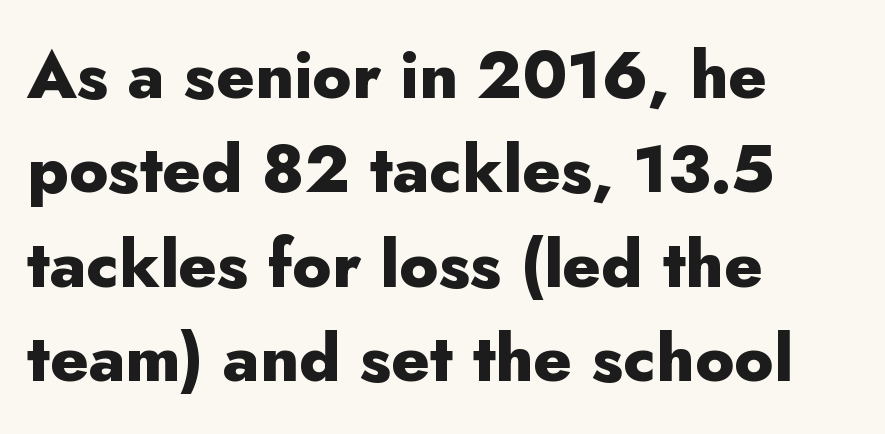
Is this a fixed-width face? No — the glyphs have proportional, varying widths. The rendering anchors every line to the left-hand side. The characters display no serif detailing; their extremities are plain. Quick note: not italic, upright. Typographic density is high because the face is bold.
